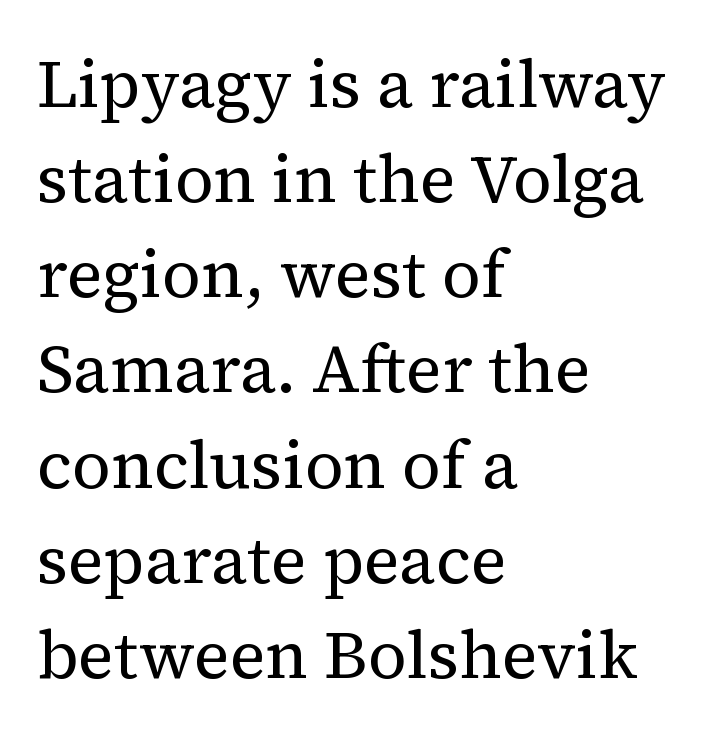
Q: Is the text bold? A: No.
Q: Is the text italic (slanted)? A: No, it is upright.
Q: Is the typeface a serif or a sans-serif typeface? A: Serif.
Q: Is the text underlined? A: No.
Q: How is the paragraph aligned? A: Left-aligned.
Q: Is the spacing between letters normal or unusually wide? A: Normal.
Q: Is the spacing between lines tight, normal or loose? A: Normal.
Q: Width (condensed, normal, or wide)? A: Normal.
Q: Stroke contrast? A: Medium.
Q: x-height? A: Medium.
Q: Monospaced? A: No.
